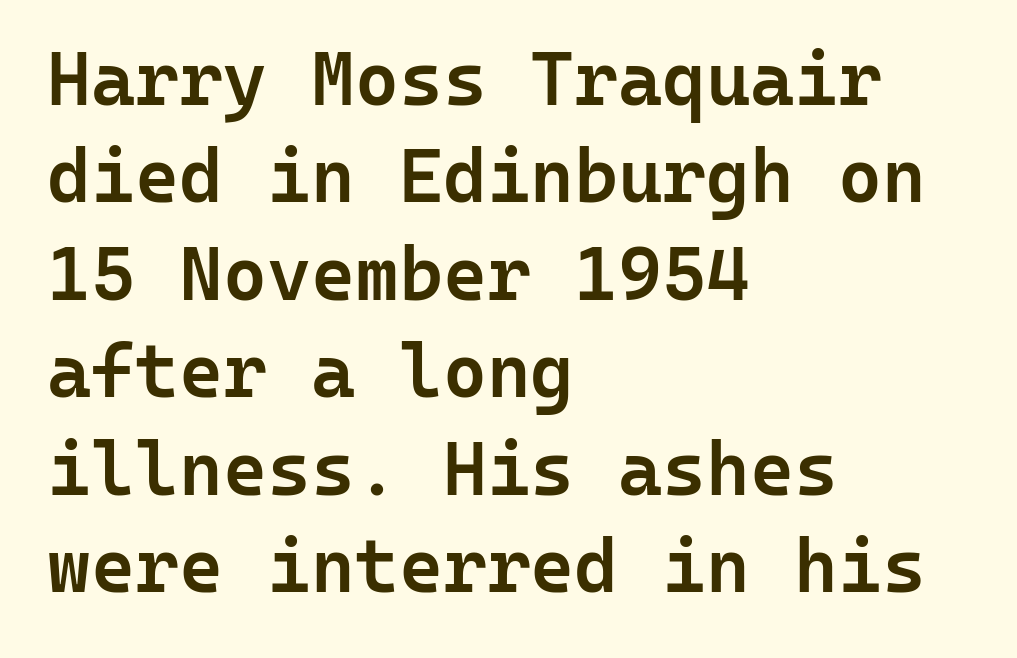
{"serif": "no", "italic": "no", "bold": "semi", "weight": "semibold", "width": "normal", "stroke_contrast": "low", "x_height": "medium", "monospaced": "yes", "underline": "no", "align": "left", "line_spacing": "normal", "line_spacing_ratio": 1.3, "letter_spacing": "normal", "letter_spacing_em": 0.0, "glyph_px": 75}
